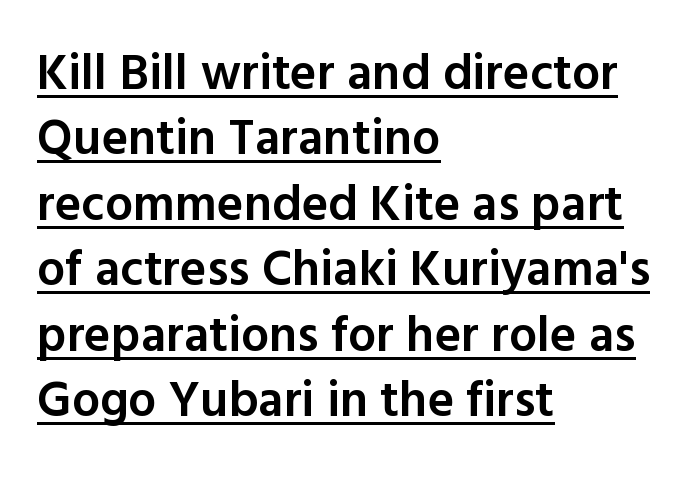
{"serif": "no", "italic": "no", "bold": "semi", "weight": "semibold", "width": "normal", "x_height": "medium", "monospaced": "no", "underline": "yes", "align": "left", "line_spacing": "normal", "line_spacing_ratio": 1.31, "letter_spacing": "normal", "letter_spacing_em": 0.0, "glyph_px": 50}
